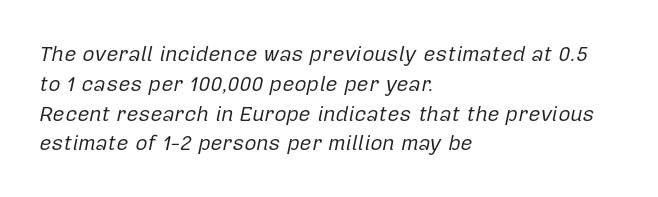
The image shows 21 px text type, italic (leaning right); set left-aligned, normal line spacing (1.42x), normal letter spacing, not underlined.
